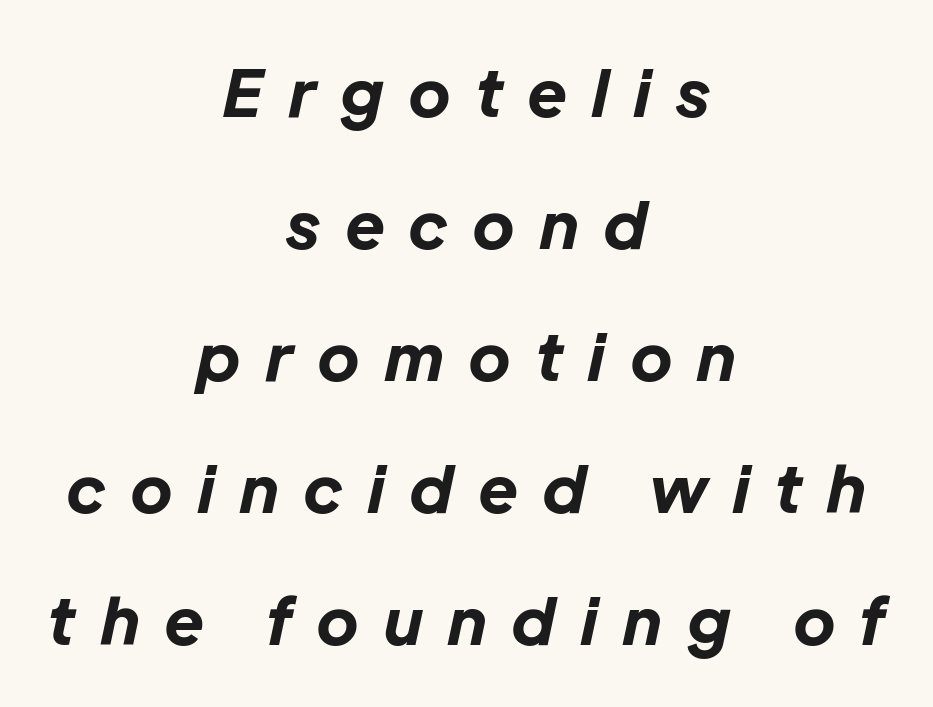
Q: Is the text bold? A: Yes.
Q: Is the text italic (slanted)? A: Yes, it leans right by about 12 degrees.
Q: Is the text underlined? A: No.
Q: How is the paragraph aligned? A: Centered.
Q: Is the spacing between letters normal or unusually wide? A: Unusually wide.
Q: Is the spacing between lines tight, normal or loose? A: Loose.
Q: Width (condensed, normal, or wide)? A: Normal.
Q: Stroke contrast? A: Low.
Q: x-height? A: Medium.
Q: Monospaced? A: No.
